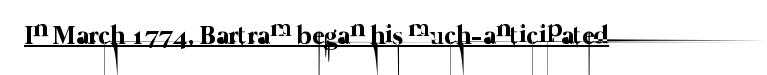
{"bold": "no", "underline": "yes", "letter_spacing": "normal", "letter_spacing_em": 0.0, "glyph_px": 26}
